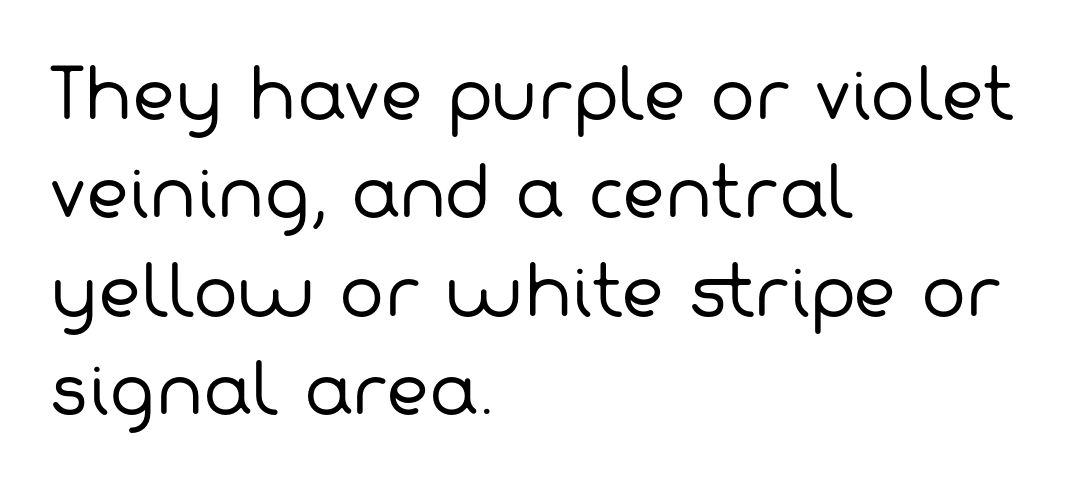
Varying glyph widths throughout — classic text-font behaviour. Vertically, the passage feels balanced, rows spaced as you'd expect. Left-aligned paragraph, ragged on the right. The letterforms sit shoulder to shoulder at normal distance.
